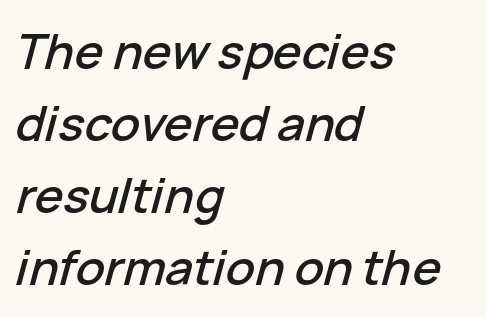
Q: Is the text italic (slanted)? A: Yes, it leans right by about 15 degrees.
Q: Is the text underlined? A: No.
Q: How is the paragraph aligned? A: Left-aligned.
Q: Is the spacing between letters normal or unusually wide? A: Normal.
Q: Is the spacing between lines tight, normal or loose? A: Normal.
Q: Width (condensed, normal, or wide)? A: Normal.
Q: Stroke contrast? A: Low.
Q: x-height? A: Medium.
Q: Monospaced? A: No.
